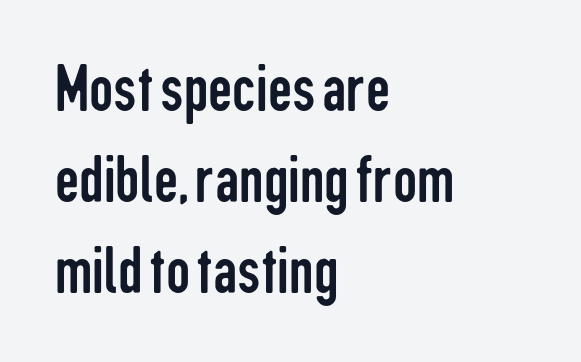
Q: Is the text bold? A: No.
Q: Is the text italic (slanted)? A: No, it is upright.
Q: Is the typeface a serif or a sans-serif typeface? A: Sans-serif.
Q: Is the text underlined? A: No.
Q: How is the paragraph aligned? A: Left-aligned.
Q: Is the spacing between letters normal or unusually wide? A: Normal.
Q: Is the spacing between lines tight, normal or loose? A: Normal.
Q: Width (condensed, normal, or wide)? A: Condensed.
Q: Stroke contrast? A: Low.
Q: x-height? A: Medium.
Q: Monospaced? A: No.
